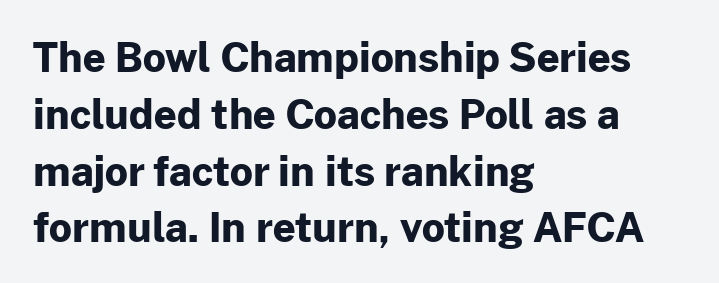
The image shows 40 px bold sans-serif type, upright; set left-aligned, normal line spacing (1.42x), normal letter spacing, not underlined; low stroke contrast and a medium x-height.
